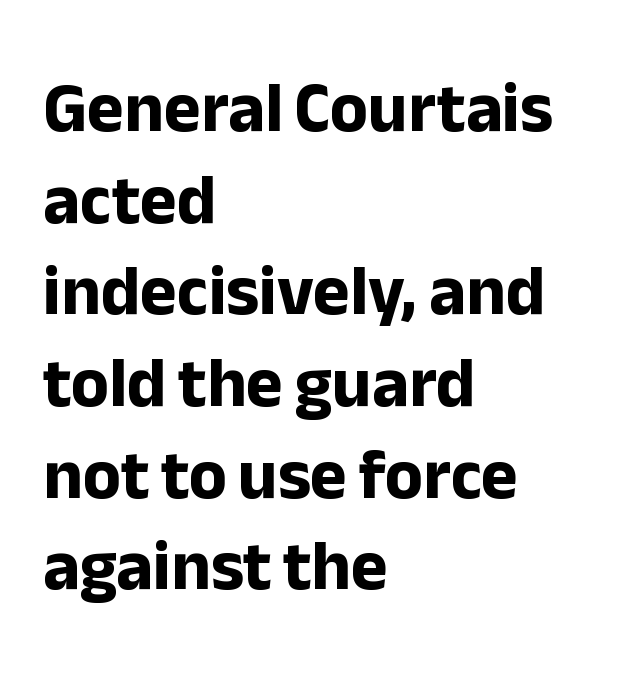
{"serif": "no", "italic": "no", "bold": "yes", "weight": "bold", "width": "normal", "stroke_contrast": "low", "x_height": "medium", "monospaced": "no", "underline": "no", "align": "left", "line_spacing": "normal", "line_spacing_ratio": 1.31, "letter_spacing": "normal", "letter_spacing_em": 0.0, "glyph_px": 70}
